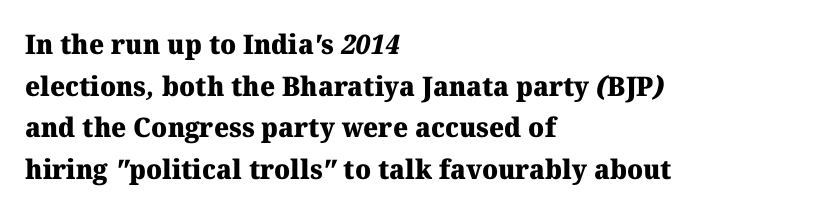
{"bold": "yes", "underline": "no", "align": "left", "line_spacing": "normal", "line_spacing_ratio": 1.54, "letter_spacing": "normal", "letter_spacing_em": 0.0, "glyph_px": 27}
